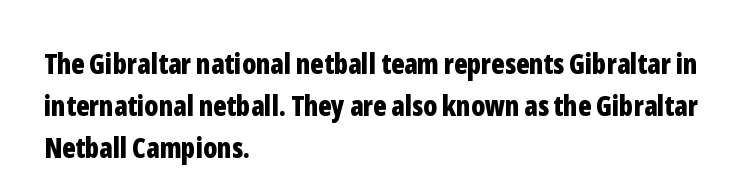
The rendering uses a bold face; every stroke is thick and dark. The typography opts for an upright posture over an oblique one. The rendering uses natural spacing where letterforms have individual widths. Note: no serifs on the glyphs. Normally led — the rows are evenly, conventionally spaced. A clean baseline with only descenders dipping below it.
